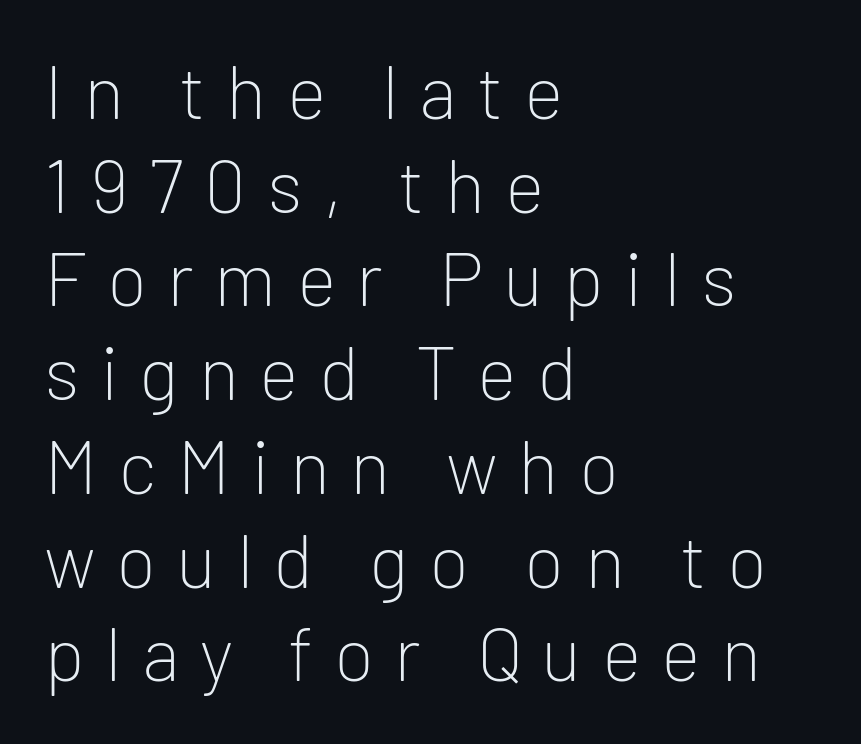
{"serif": "no", "italic": "no", "bold": "no", "weight": "light", "width": "normal", "stroke_contrast": "low", "x_height": "medium", "monospaced": "no", "underline": "no", "align": "left", "line_spacing": "normal", "line_spacing_ratio": 1.25, "letter_spacing": "wide", "letter_spacing_em": 0.27, "glyph_px": 75}
